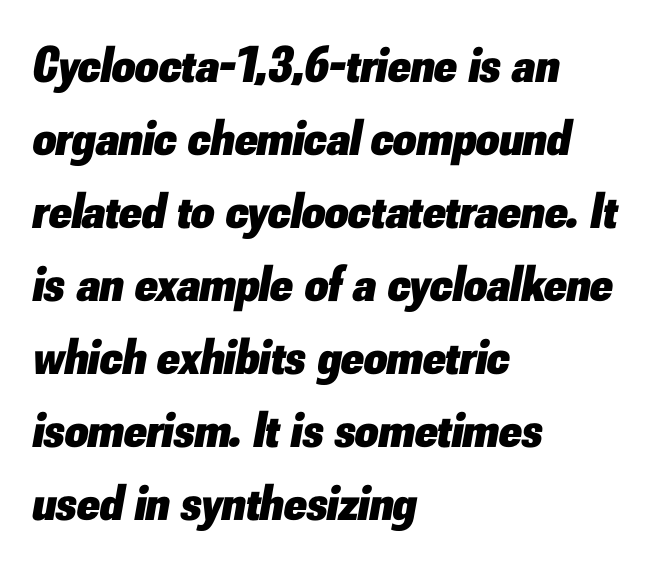
Compared with ordinary roman type, these characters are visibly tilted. The rendering uses a moderate line-height, typical for paragraphs. The typesetting leans heavy: a genuine bold. Check under the words: just untouched page. Each letter keeps its own natural width here, so spacing adapts to shape. The rendering keeps characters at their native spacing.
